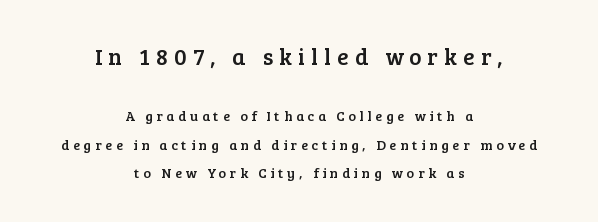
Rows of type keep a wide berth in the vertical direction. In terms of posture, this sample is upright. Glance below the letters and you will spot only blank space. Short note: letters widely spaced. Does the bottom block carry the larger type? No, the top block does.
